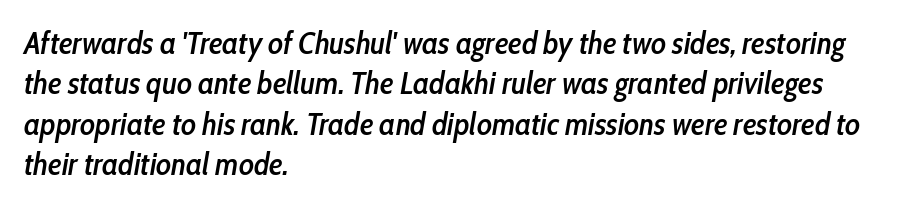
The image shows 31 px semibold, condensed type, italic (leaning right); set left-aligned, normal line spacing (1.3x), normal letter spacing, not underlined; low stroke contrast and a medium x-height.
